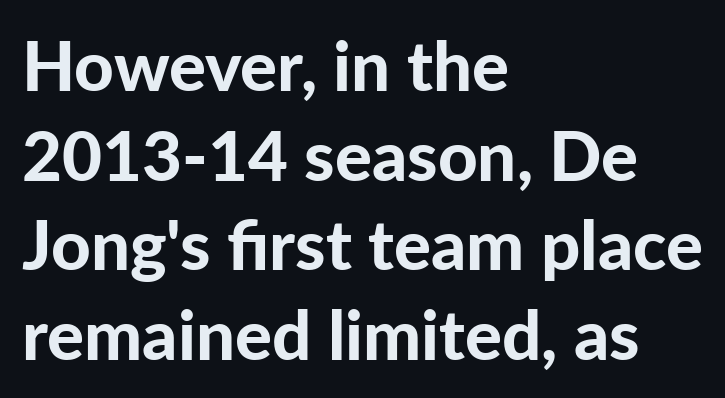
Standard letterfit; no display-style spreading of the glyphs. The font's upright variant was chosen for this text. Lines of text with bare space underneath. Bold? Absolutely — the strokes are thick and heavy. To sum up the face: it is a sans, with no serifs.
